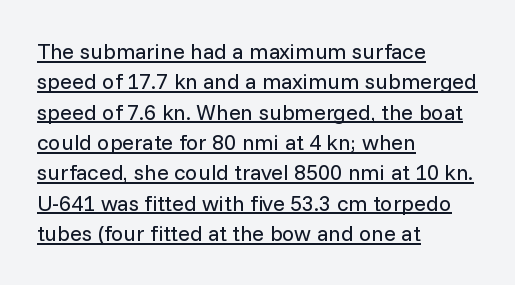
{"italic": "no", "bold": "no", "underline": "yes", "align": "left", "line_spacing": "normal", "line_spacing_ratio": 1.38, "letter_spacing": "normal", "letter_spacing_em": 0.0, "glyph_px": 22}
